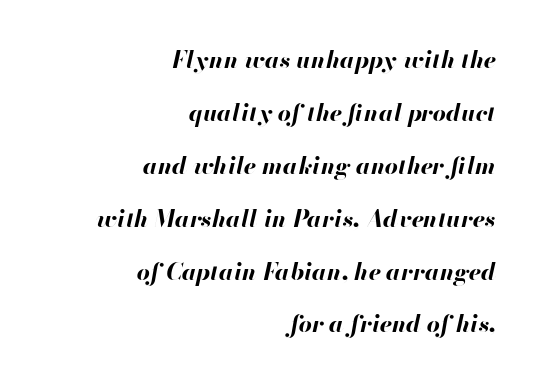
Q: Is the text bold? A: Yes.
Q: Is the text italic (slanted)? A: Yes, it leans right by about 13 degrees.
Q: Is the text underlined? A: No.
Q: How is the paragraph aligned? A: Right-aligned.
Q: Is the spacing between letters normal or unusually wide? A: Normal.
Q: Is the spacing between lines tight, normal or loose? A: Loose.
